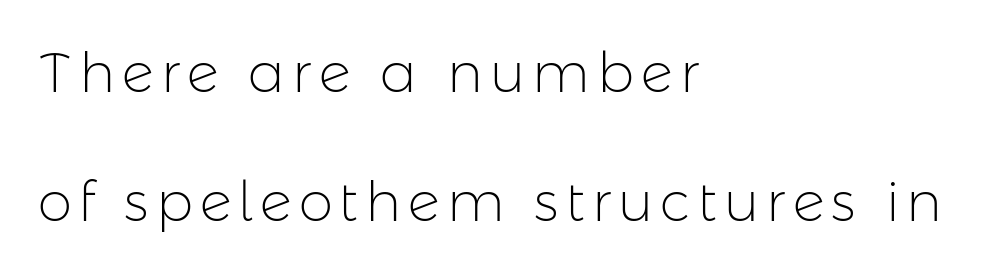
{"serif": "no", "italic": "no", "bold": "no", "weight": "light", "width": "normal", "stroke_contrast": "low", "x_height": "medium", "monospaced": "no", "underline": "no", "align": "left", "line_spacing": "loose", "line_spacing_ratio": 2.35, "glyph_px": 55}
